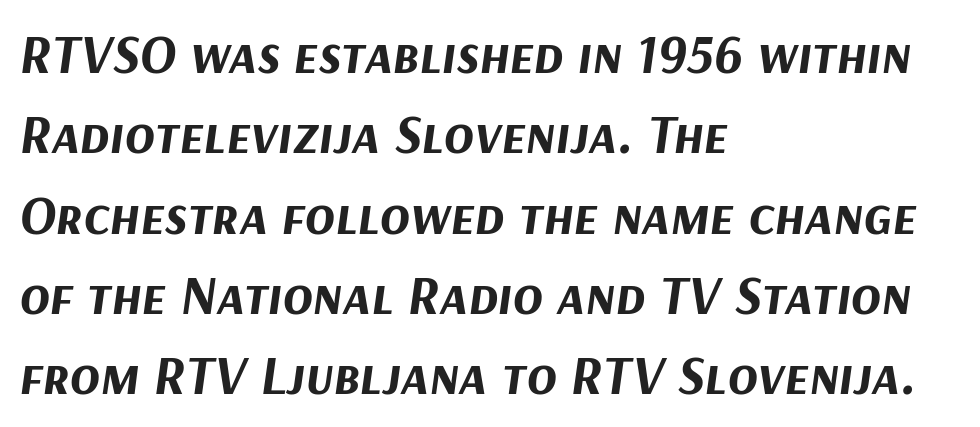
{"italic": "yes", "lean": "right", "slant_degrees": 9, "bold": "yes", "weight": "bold", "width": "normal", "stroke_contrast": "medium", "x_height": "medium", "monospaced": "no", "underline": "no", "align": "left", "line_spacing": "normal", "line_spacing_ratio": 1.46, "letter_spacing": "normal", "letter_spacing_em": 0.0, "glyph_px": 55}
